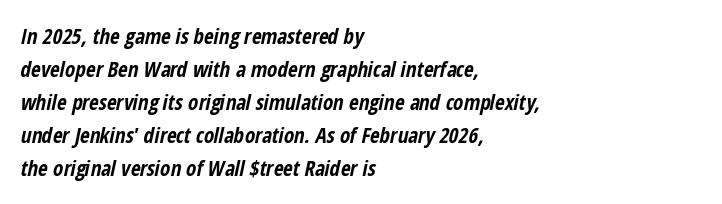
{"italic": "yes", "lean": "right", "slant_degrees": 12, "bold": "yes", "underline": "no", "align": "left", "line_spacing": "normal", "line_spacing_ratio": 1.57, "letter_spacing": "normal", "letter_spacing_em": 0.0, "glyph_px": 21}
